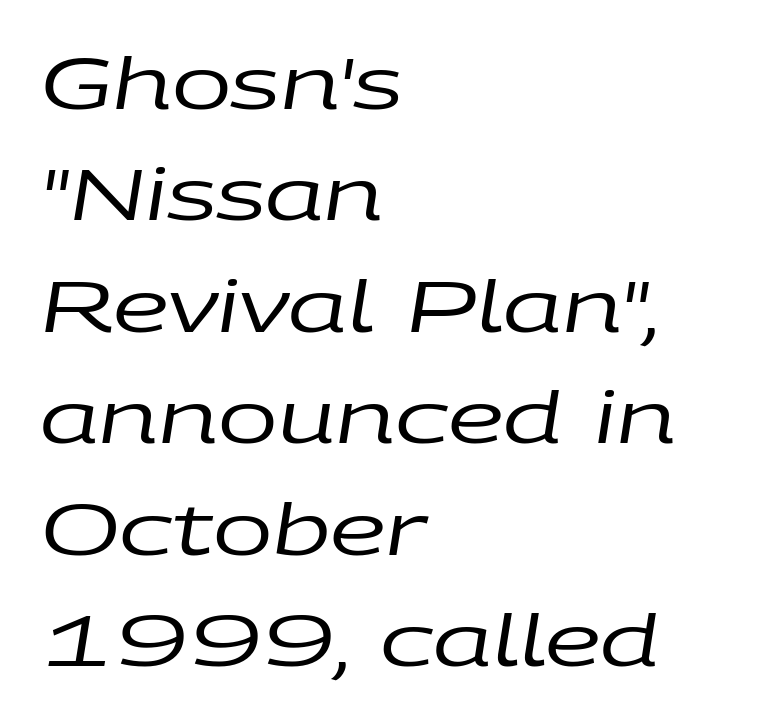
A normal amount of white space separates one row of letters from the next. The area under the type is left untouched. Does the copy run flush right? No — it runs flush left. The face used here is proportionally spaced, like ordinary book or web type. The gaps between neighbouring characters are ordinary and unremarkable.
